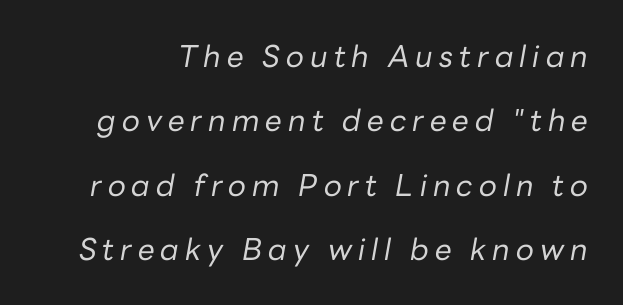
The image shows 30 px regular-weight type, italic (leaning right); set loose line spacing (2.15x), unusually wide letter spacing (+0.2 em), not underlined; low stroke contrast and a medium x-height.
